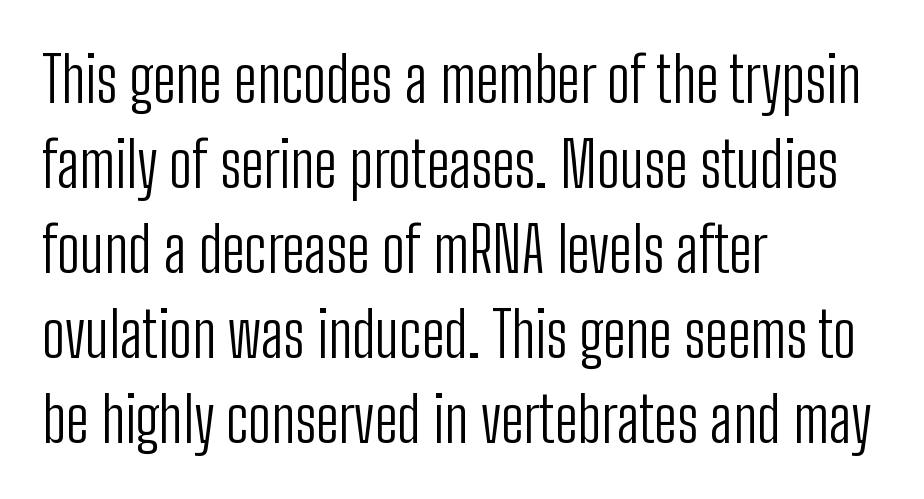
Q: Is the text bold? A: No.
Q: Is the text italic (slanted)? A: No, it is upright.
Q: Is the typeface a serif or a sans-serif typeface? A: Sans-serif.
Q: Is the text underlined? A: No.
Q: How is the paragraph aligned? A: Left-aligned.
Q: Is the spacing between letters normal or unusually wide? A: Normal.
Q: Is the spacing between lines tight, normal or loose? A: Normal.
Q: Width (condensed, normal, or wide)? A: Condensed.
Q: Stroke contrast? A: Low.
Q: x-height? A: Medium.
Q: Monospaced? A: No.
